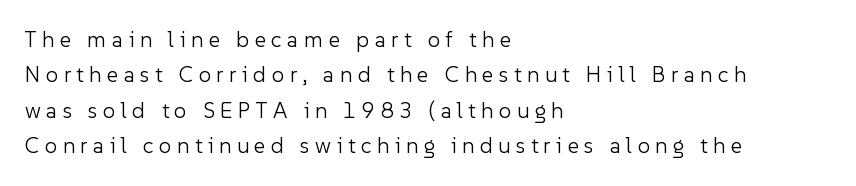
This sample keeps an unexceptional amount of space between lines. The ragged edge is on the right, which tells us the setting is flush left. Beneath every word, the page is bare. Posture: upright roman.
